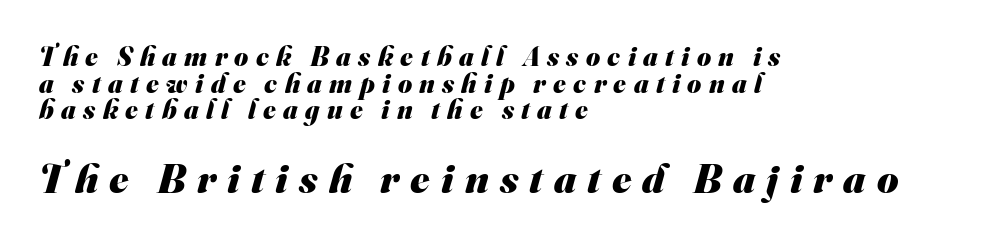
The image shows 41 px heavy sans-serif type; set left-aligned, tight line spacing (0.99x), unusually wide letter spacing (+0.27 em), not underlined; the second (bottom) block is 1.52x larger; medium stroke contrast and a small x-height.
